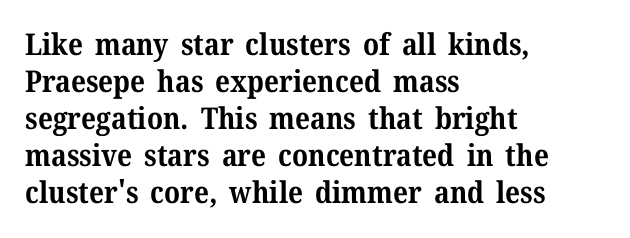
Q: Is the text bold? A: Yes.
Q: Is the text italic (slanted)? A: No, it is upright.
Q: Is the typeface a serif or a sans-serif typeface? A: Serif.
Q: Is the text underlined? A: No.
Q: How is the paragraph aligned? A: Left-aligned.
Q: Is the spacing between letters normal or unusually wide? A: Normal.
Q: Width (condensed, normal, or wide)? A: Normal.
Q: Stroke contrast? A: Medium.
Q: x-height? A: Medium.
Q: Monospaced? A: No.
